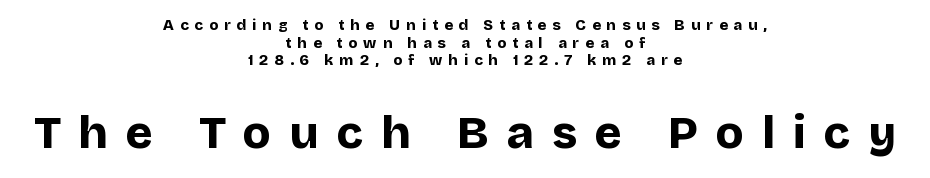
The image shows 46 px bold sans-serif type, upright; set centered, line spacing 1.17x, unusually wide letter spacing (+0.39 em), not underlined; the second (bottom) block is 3.07x larger; low stroke contrast and a large x-height.
